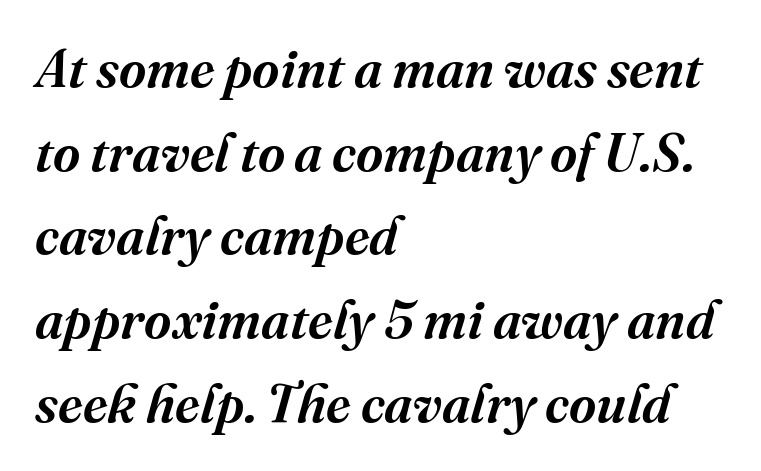
Q: Is the text bold? A: Semi-bold.
Q: Is the text italic (slanted)? A: Yes, it leans right by about 16 degrees.
Q: Is the typeface a serif or a sans-serif typeface? A: Serif.
Q: Is the text underlined? A: No.
Q: How is the paragraph aligned? A: Left-aligned.
Q: Is the spacing between letters normal or unusually wide? A: Normal.
Q: Is the spacing between lines tight, normal or loose? A: Normal.
Q: Width (condensed, normal, or wide)? A: Normal.
Q: Stroke contrast? A: Medium.
Q: x-height? A: Medium.
Q: Monospaced? A: No.
